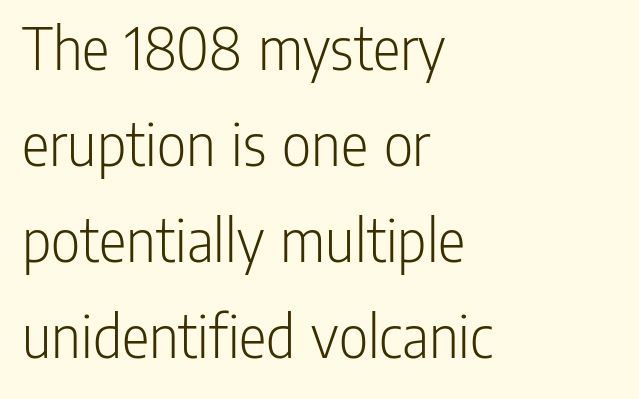
{"serif": "no", "italic": "no", "bold": "no", "weight": "light", "width": "condensed", "stroke_contrast": "low", "x_height": "medium", "monospaced": "no", "underline": "no", "align": "left", "line_spacing": "normal", "line_spacing_ratio": 1.5, "letter_spacing": "normal", "letter_spacing_em": 0.0, "glyph_px": 64}
